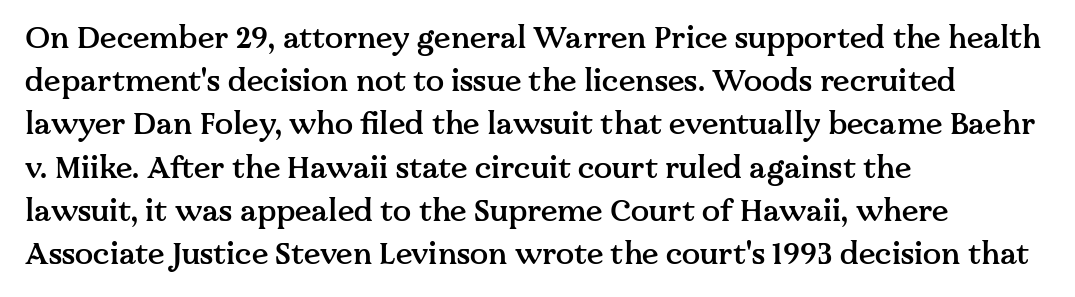
The typesetter chose a ragged-right arrangement here. Posture: straight, roman, zero tilt. Every letter is mildly thick-stroked: semibold rather than bold. Each word holds together tightly as a unit, with standard inter-letter gaps. Baseline-to-baseline distance is the conventional proportion of letter height.
